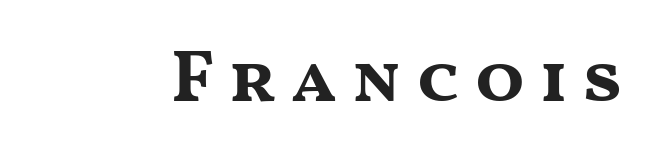
{"serif": "no", "italic": "no", "bold": "yes", "weight": "bold", "width": "wide", "stroke_contrast": "medium", "x_height": "medium", "monospaced": "no", "underline": "no", "glyph_px": 73}
